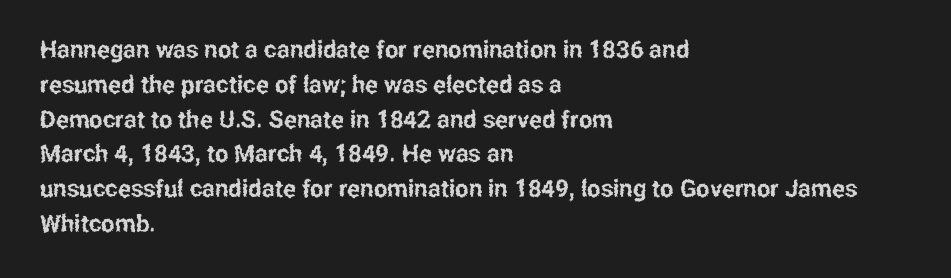
This sample keeps an unexceptional amount of space between lines. These lines keep a tight, regular rhythm from letter to letter. Every stem runs plumb, perpendicular to the baseline. Reading down the block, your eye returns to a fixed left position each line. The string is rendered with underlining switched off.
